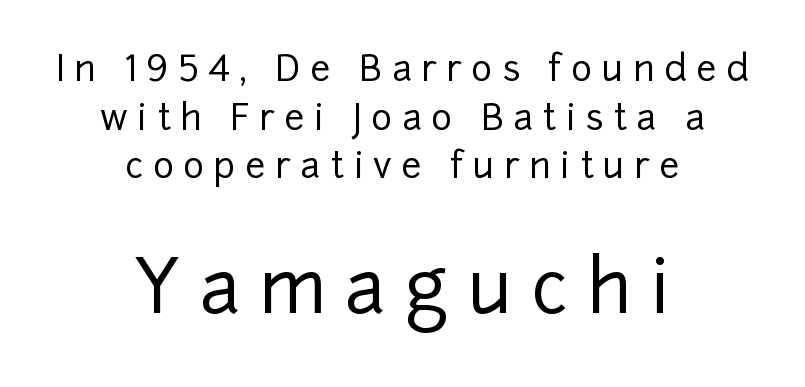
Casual observation: everything's sitting right in the middle. How would I describe the line gaps? Plain and ordinary. This sample uses a sans-serif face. Type size steps up from the first block to the second.
